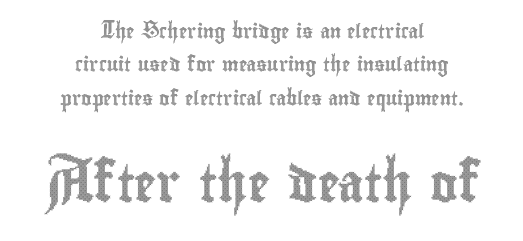
This rendering leaves character spacing at its baseline value. A student would call this center alignment; a typographer would say set centered. Top chunk: small. Bottom chunk: large. Notice how the stems are strictly vertical — no italics here. The face used here is proportionally spaced, like ordinary book or web type. The gap between lines stays unmarked.
